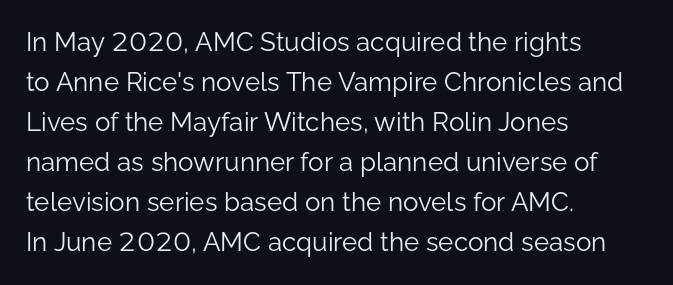
The image shows 26 px text type, upright; set left-aligned, normal line spacing (1.54x), normal letter spacing, not underlined.
